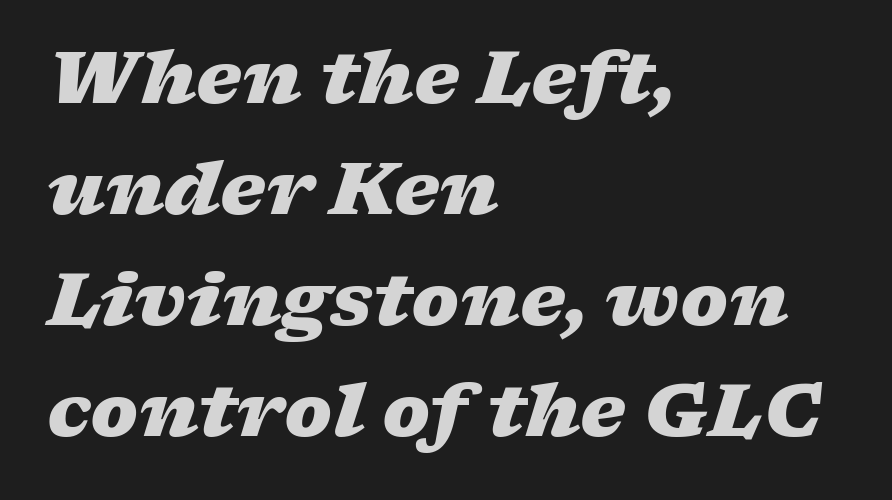
Does extra space separate the letters? No, they use regular spacing. Unmarked baselines from the first word to the last. The letters advance in unequal steps, a hallmark of proportional type. Whoever set this chose a conventional vertical rhythm.
